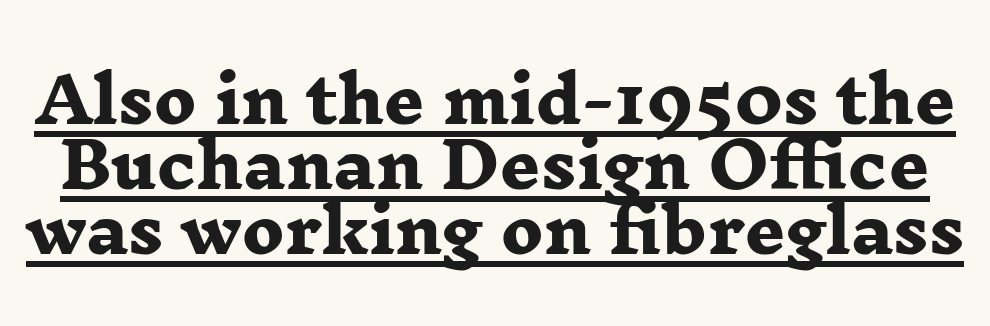
Compared with typical body copy, the letter spacing here is the same. The lines are packed closely together with very little leading. Honestly, the underline is the first thing you notice here. These lines are rendered in a variable-pitch font. Little horizontal feet cap the strokes, marking this as serif type. Every letter is thick-stroked: bold, no question.
